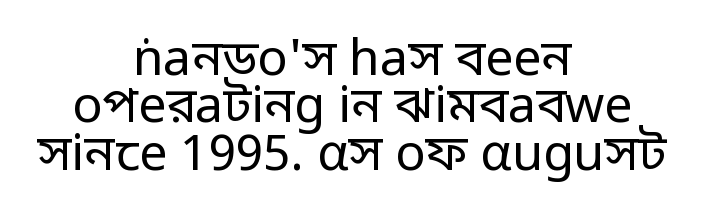
Serif or sans? Sans — the stroke terminals are bare. The cut favours lightness, reaching ordinary text weight at its darkest. The rendering keeps characters at their native spacing. Do the characters align in a grid? No, the font is proportional. Underline: absent. A roman cut, with each character standing at attention.
